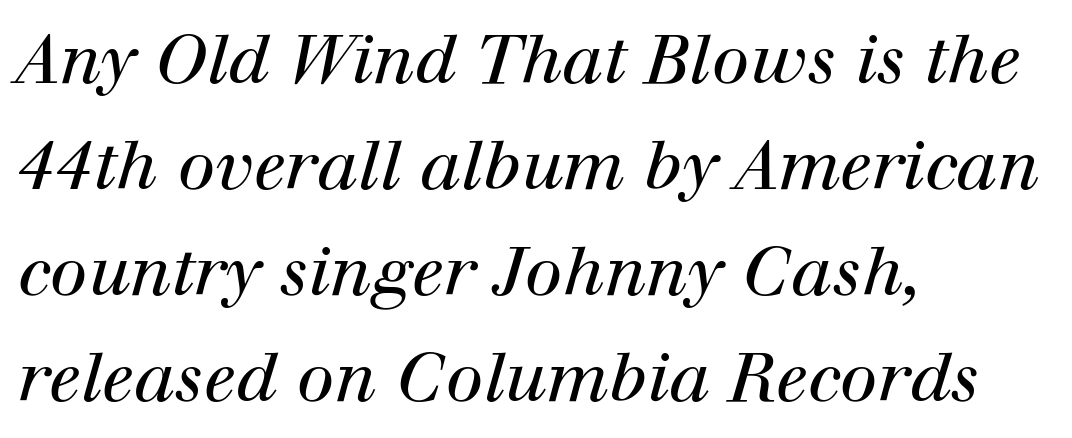
The image shows 68 px regular-weight serif type, italic (leaning right); set left-aligned, normal line spacing (1.56x), normal letter spacing, not underlined; high stroke contrast and a medium x-height.
